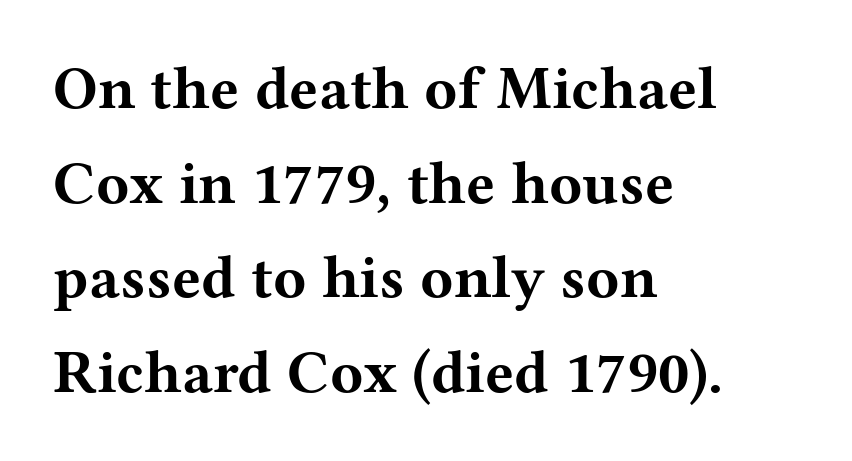
The image shows 61 px bold, wide serif type, upright; set left-aligned, normal line spacing (1.55x), normal letter spacing, not underlined; medium stroke contrast and a medium x-height.
